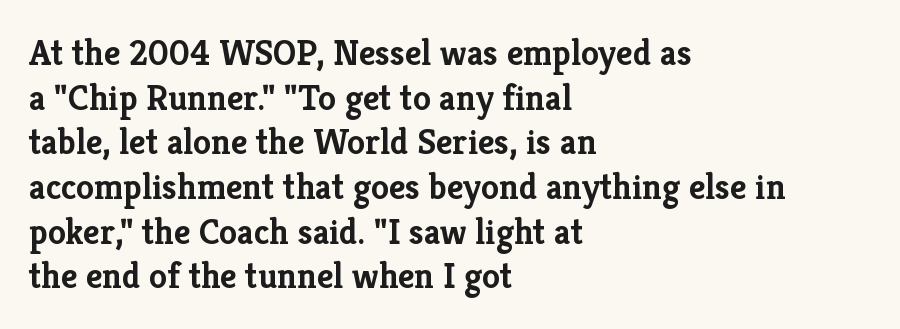
This is the regular roman posture of the typeface. Is this a fixed-width face? No — the glyphs have proportional, varying widths. Underlining? Definitely not there. The typeface chosen for these lines features serifs. The ragged edge is on the right, which tells us the setting is flush left. Students, note that the glyphs here touch the page at normal intervals.
